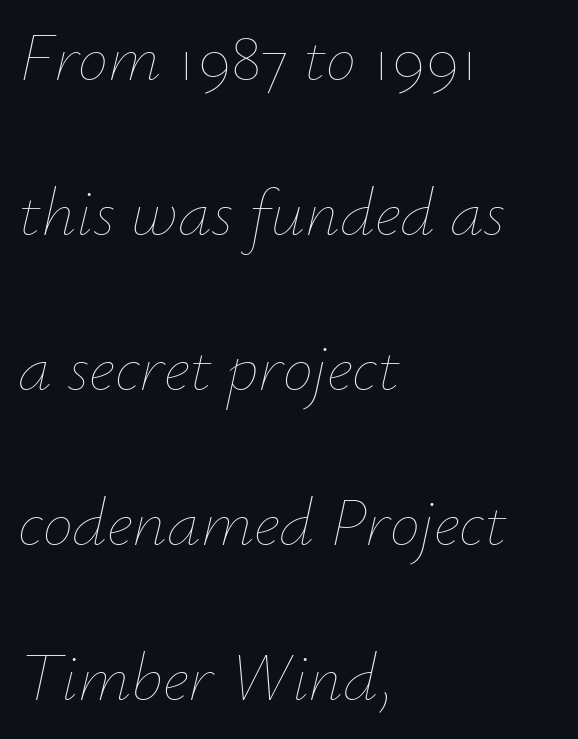
The image shows 68 px thin type, italic (leaning right); set left-aligned, loose line spacing (2.28x), normal letter spacing, not underlined; low stroke contrast and a small x-height.
